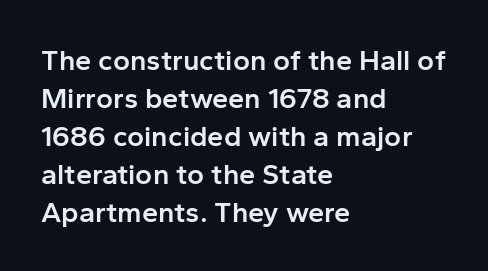
Q: Is the text bold? A: Semi-bold.
Q: Is the text italic (slanted)? A: No, it is upright.
Q: Is the typeface a serif or a sans-serif typeface? A: Sans-serif.
Q: Is the text underlined? A: No.
Q: How is the paragraph aligned? A: Left-aligned.
Q: Is the spacing between letters normal or unusually wide? A: Normal.
Q: Is the spacing between lines tight, normal or loose? A: Normal.
Q: Width (condensed, normal, or wide)? A: Normal.
Q: Stroke contrast? A: Low.
Q: x-height? A: Medium.
Q: Monospaced? A: No.
